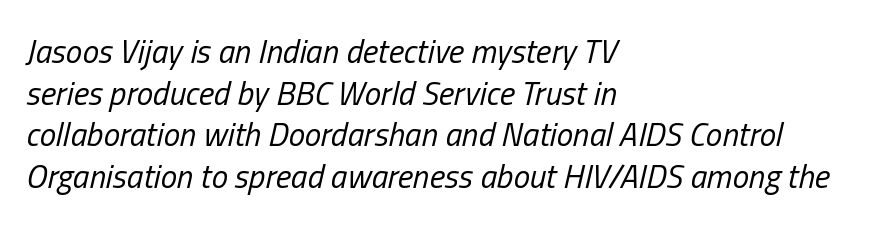
Standard letterfit; no display-style spreading of the glyphs. Teacher's note: observe the even left margin — that is flush-left alignment. What's the leading like? Ordinary, nothing unusual. Descender tails drop into unmarked territory.
